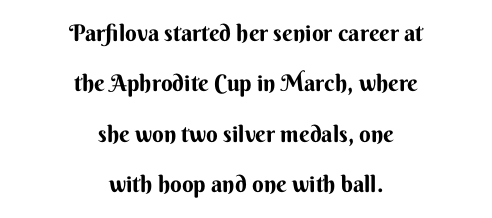
One glance says open: line gaps are wider than usual. A roman cut, with each character standing at attention. Beneath every word, the page is bare. Students, this is bold: see how much ink each stroke carries.
